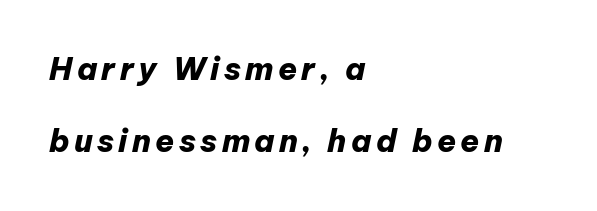
The image shows 31 px heavy type, italic (leaning right); set left-aligned, loose line spacing (2.33x), not underlined; low stroke contrast and a medium x-height.
